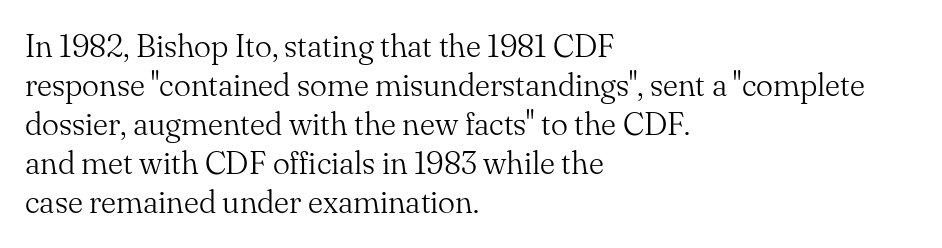
Q: Is the text bold? A: No.
Q: Is the text italic (slanted)? A: No, it is upright.
Q: Is the typeface a serif or a sans-serif typeface? A: Serif.
Q: Is the text underlined? A: No.
Q: How is the paragraph aligned? A: Left-aligned.
Q: Is the spacing between letters normal or unusually wide? A: Normal.
Q: Width (condensed, normal, or wide)? A: Normal.
Q: Stroke contrast? A: Medium.
Q: x-height? A: Small.
Q: Monospaced? A: No.
